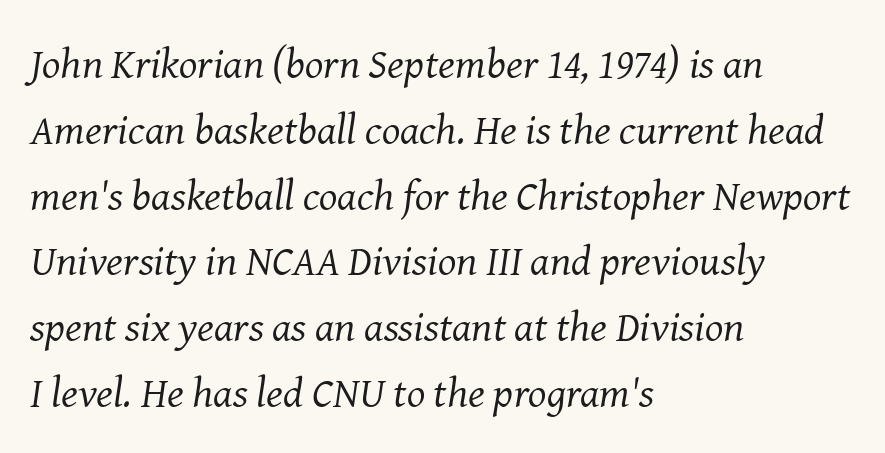
{"serif": "yes", "italic": "yes", "lean": "right", "slant_degrees": 8, "bold": "no", "weight": "regular", "width": "normal", "stroke_contrast": "medium", "x_height": "medium", "monospaced": "no", "underline": "no", "align": "left", "line_spacing": "normal", "line_spacing_ratio": 1.53, "letter_spacing": "normal", "letter_spacing_em": 0.0, "glyph_px": 43}
